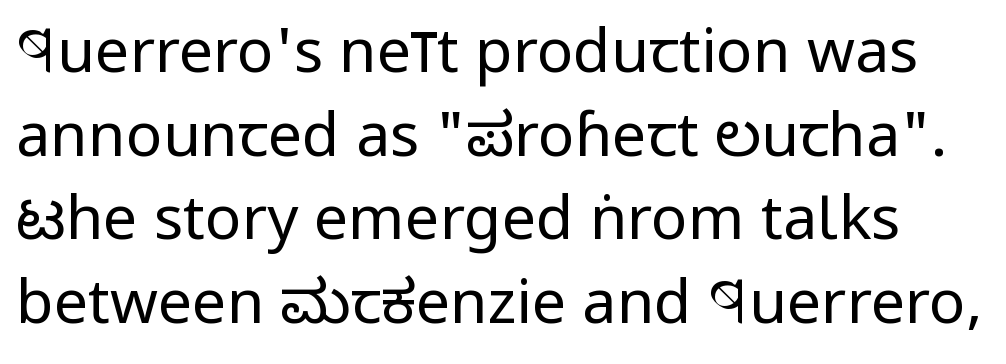
Varying glyph widths throughout — classic text-font behaviour. Whoever set this chose a conventional vertical rhythm. Vertical stems look standard width or narrower in stroke. Letter spacing: default.
